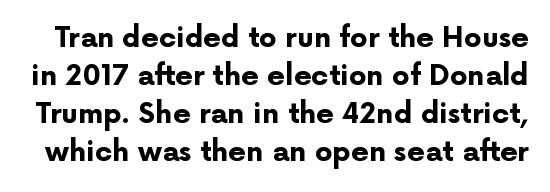
Q: Is the text bold? A: Yes.
Q: Is the text italic (slanted)? A: No, it is upright.
Q: Is the typeface a serif or a sans-serif typeface? A: Sans-serif.
Q: Is the text underlined? A: No.
Q: Is the spacing between letters normal or unusually wide? A: Normal.
Q: Is the spacing between lines tight, normal or loose? A: Normal.
Q: Width (condensed, normal, or wide)? A: Normal.
Q: Stroke contrast? A: Low.
Q: x-height? A: Medium.
Q: Monospaced? A: No.
